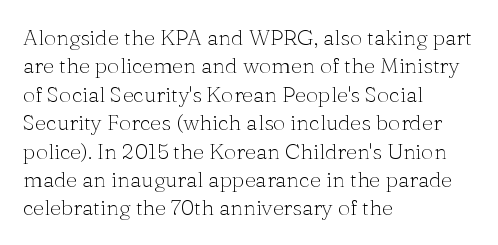
Rule under the text: the space is simply empty. Honestly, the letter spacing is just normal — you wouldn't notice it. The font's upright variant was chosen for this text. The strokes are not fattened; the text isn't bold. Layout note: lines flush left. The designer left line spacing at the default.
